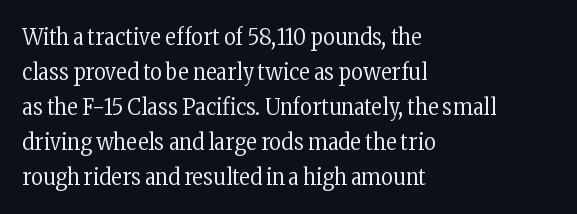
Q: Is the text bold? A: No.
Q: Is the text italic (slanted)? A: No, it is upright.
Q: Is the text underlined? A: No.
Q: How is the paragraph aligned? A: Left-aligned.
Q: Is the spacing between letters normal or unusually wide? A: Normal.
Q: Is the spacing between lines tight, normal or loose? A: Normal.
